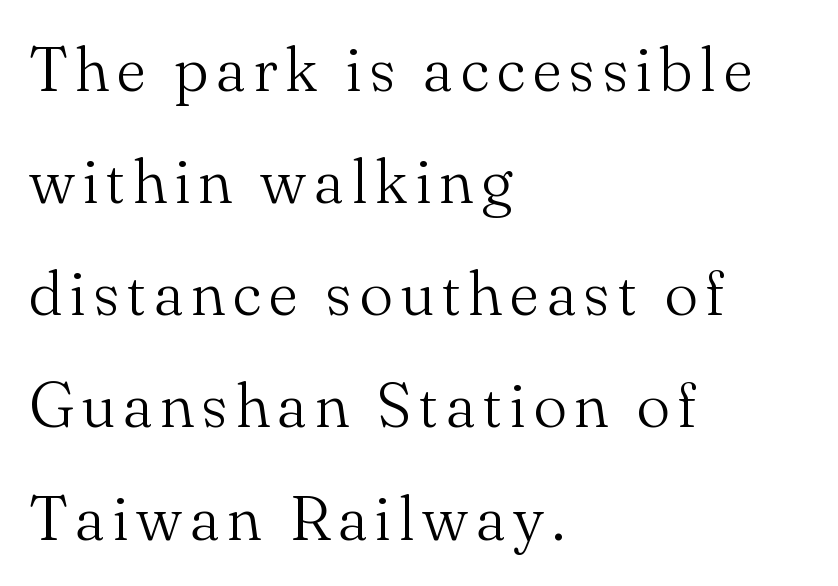
The image shows 63 px light serif type, upright; set left-aligned, line spacing 1.78x, not underlined; medium stroke contrast and a small x-height.
